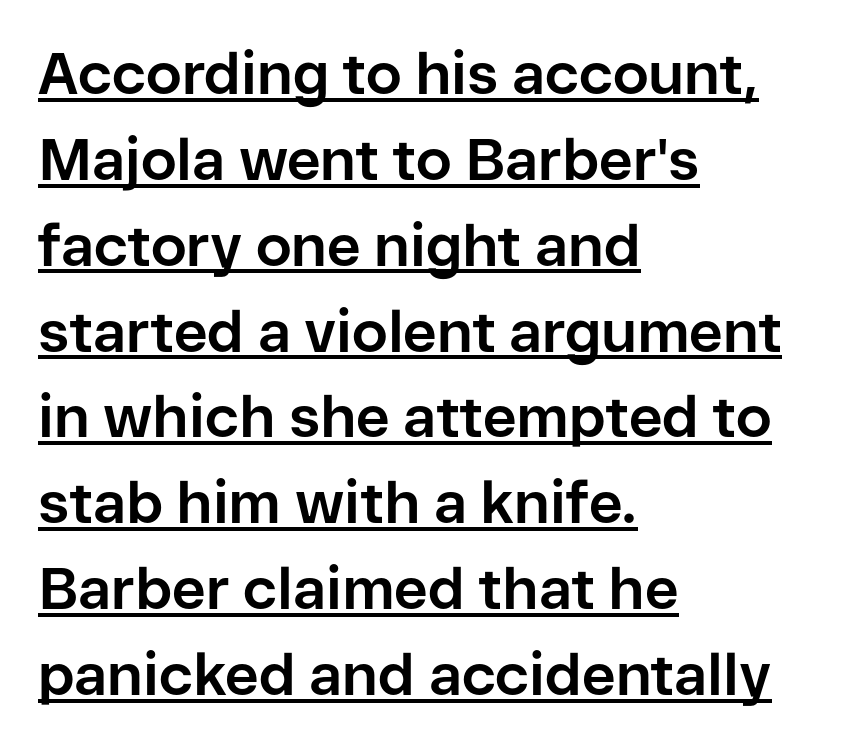
Q: Is the text bold? A: Yes.
Q: Is the text italic (slanted)? A: No, it is upright.
Q: Is the typeface a serif or a sans-serif typeface? A: Sans-serif.
Q: Is the text underlined? A: Yes.
Q: How is the paragraph aligned? A: Left-aligned.
Q: Is the spacing between letters normal or unusually wide? A: Normal.
Q: Is the spacing between lines tight, normal or loose? A: Normal.
Q: Width (condensed, normal, or wide)? A: Normal.
Q: Stroke contrast? A: Low.
Q: x-height? A: Medium.
Q: Monospaced? A: No.
